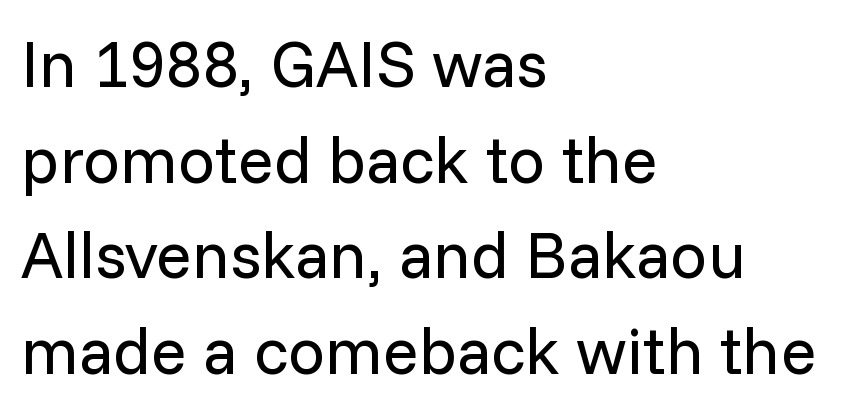
{"serif": "no", "italic": "no", "bold": "no", "weight": "regular", "width": "normal", "stroke_contrast": "low", "x_height": "medium", "monospaced": "no", "underline": "no", "align": "left", "line_spacing": "normal", "line_spacing_ratio": 1.45, "letter_spacing": "normal", "letter_spacing_em": 0.0, "glyph_px": 66}
